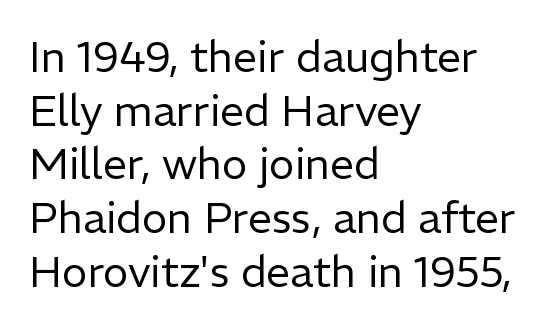
Horizontal alignment here is leftward, the default for most running prose. Looks like regular typesetting: each glyph gets only the width it needs. A sans-serif font was chosen for this passage. The typeface has the unassuming heft of standard copy or less.
